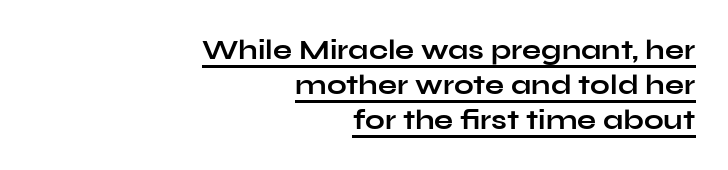
Q: Is the text bold? A: Yes.
Q: Is the text italic (slanted)? A: No, it is upright.
Q: Is the typeface a serif or a sans-serif typeface? A: Sans-serif.
Q: Is the text underlined? A: Yes.
Q: How is the paragraph aligned? A: Right-aligned.
Q: Is the spacing between letters normal or unusually wide? A: Normal.
Q: Is the spacing between lines tight, normal or loose? A: Normal.
Q: Width (condensed, normal, or wide)? A: Wide.
Q: Stroke contrast? A: Low.
Q: x-height? A: Medium.
Q: Monospaced? A: No.
